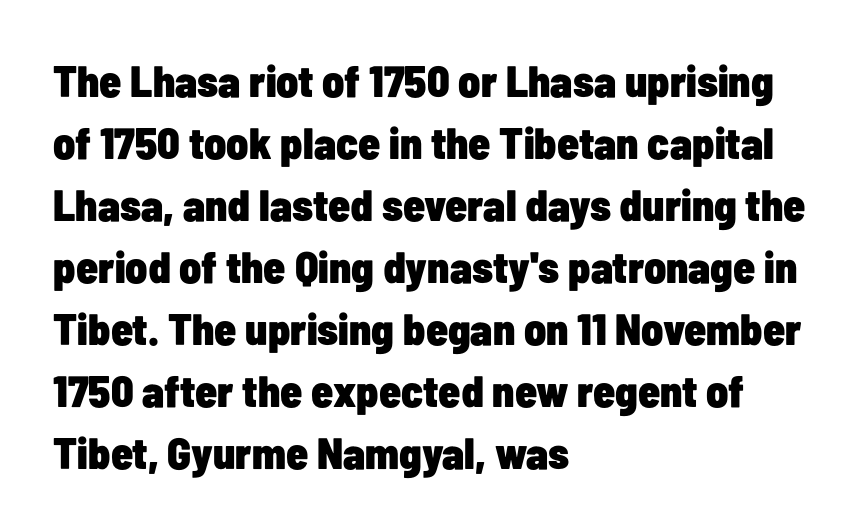
The image shows 44 px heavy, condensed sans-serif type, upright; set left-aligned, normal line spacing (1.41x), normal letter spacing, not underlined; low stroke contrast and a medium x-height.
